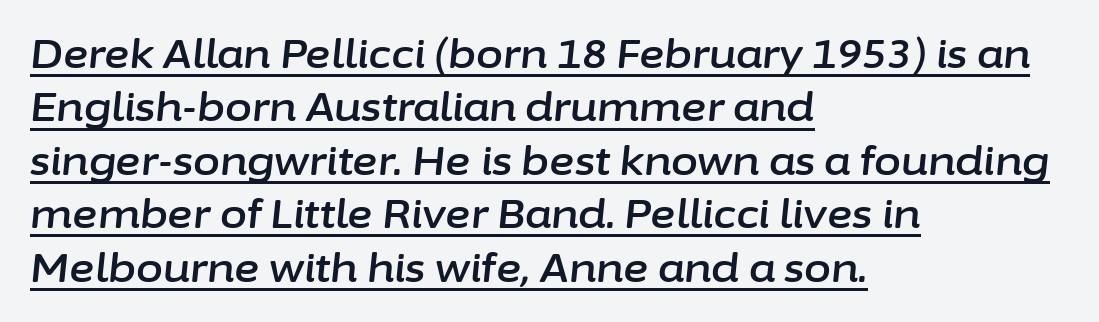
The image shows 39 px text type, italic (leaning right); set left-aligned, normal line spacing (1.37x), normal letter spacing, underlined; low stroke contrast and a medium x-height.
